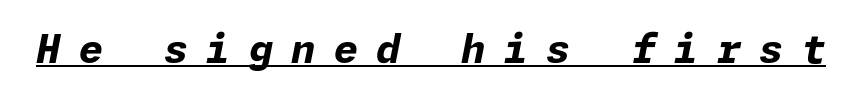
{"italic": "yes", "lean": "right", "slant_degrees": 11, "bold": "yes", "weight": "bold", "width": "normal", "stroke_contrast": "low", "x_height": "medium", "underline": "yes", "letter_spacing": "wide", "letter_spacing_em": 0.47, "glyph_px": 39}
